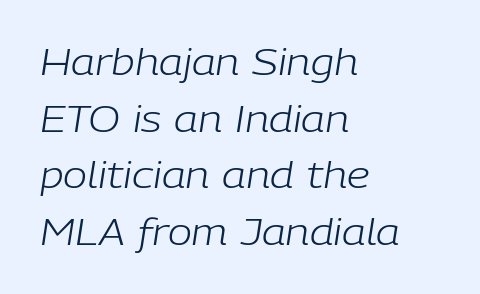
Weight: regular or lighter. Horizontally, the lines are justified to the leading edge only. Descender tails drop into unmarked territory. The lines sit at an ordinary, default distance from one another. It's the slanting kind of type. Words appear dense and cohesive because spacing is normal.
